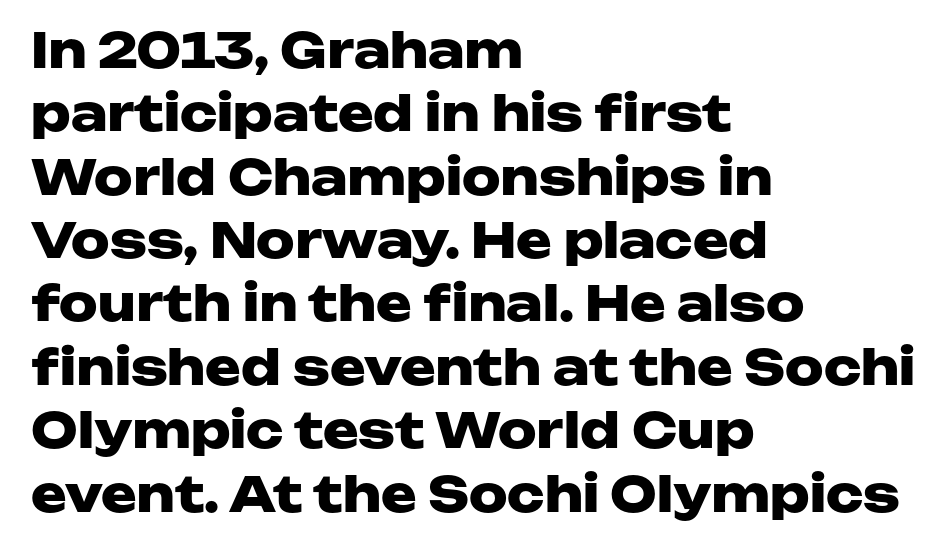
Regarding serifs, this sample does without them. Leading: standard. Is the letter spacing exaggerated? No — it looks like the ordinary default. Summary of weight: heavy, a full bold. If you drew a line through each stem, it would be perfectly vertical. Descender tails drop into unmarked territory.
